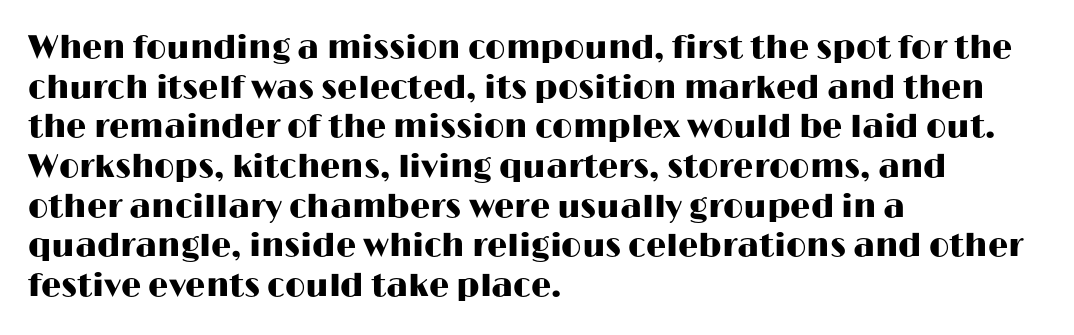
Q: Is the text italic (slanted)? A: No, it is upright.
Q: Is the typeface a serif or a sans-serif typeface? A: Sans-serif.
Q: Is the text underlined? A: No.
Q: How is the paragraph aligned? A: Left-aligned.
Q: Is the spacing between letters normal or unusually wide? A: Normal.
Q: Width (condensed, normal, or wide)? A: Wide.
Q: Stroke contrast? A: High.
Q: x-height? A: Medium.
Q: Monospaced? A: No.
